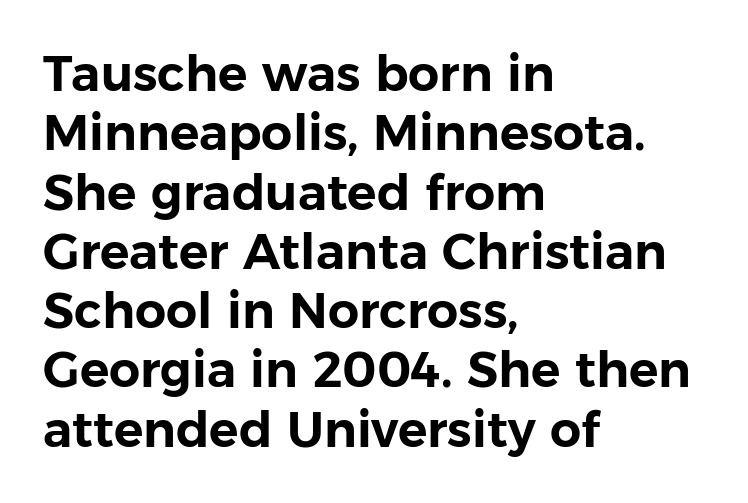
The image shows 49 px sans-serif type, upright; set left-aligned, line spacing 1.21x, normal letter spacing, not underlined; low stroke contrast and a medium x-height.
